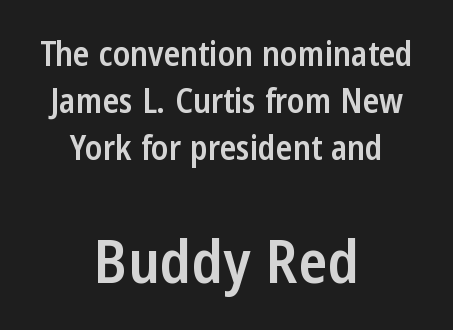
{"serif": "no", "italic": "no", "bold": "semi", "weight": "semibold", "width": "condensed", "stroke_contrast": "low", "x_height": "medium", "monospaced": "no", "underline": "no", "align": "center", "line_spacing": "normal", "line_spacing_ratio": 1.38, "letter_spacing": "normal", "letter_spacing_em": 0.0, "larger_block": "second", "size_ratio": 1.76, "glyph_px": 60}
